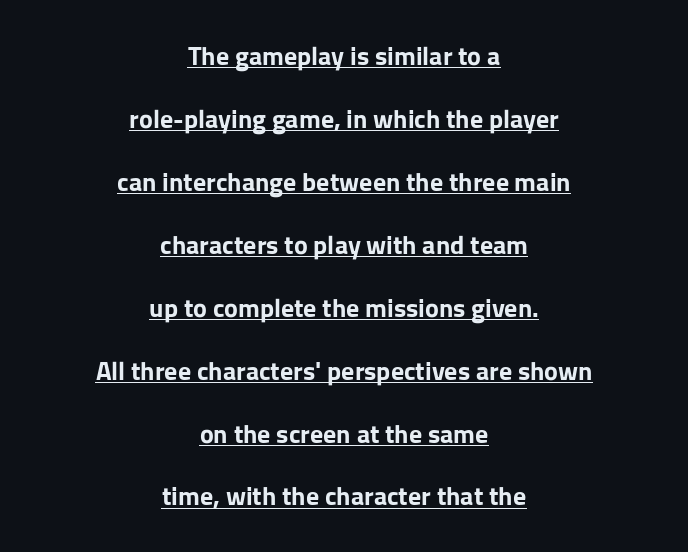
Q: Is the text bold? A: Yes.
Q: Is the text italic (slanted)? A: No, it is upright.
Q: Is the text underlined? A: Yes.
Q: How is the paragraph aligned? A: Centered.
Q: Is the spacing between letters normal or unusually wide? A: Normal.
Q: Is the spacing between lines tight, normal or loose? A: Loose.
